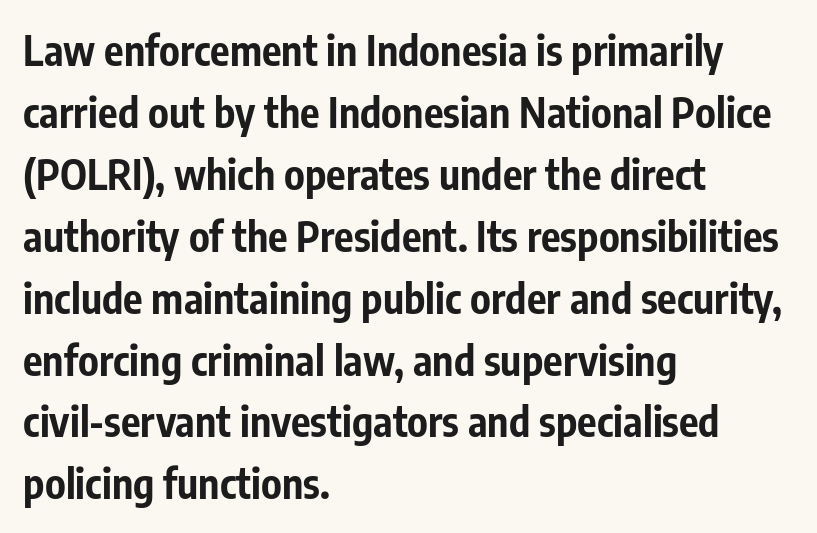
{"serif": "no", "italic": "no", "bold": "yes", "weight": "bold", "width": "condensed", "stroke_contrast": "low", "x_height": "medium", "monospaced": "no", "underline": "no", "align": "left", "line_spacing": "normal", "line_spacing_ratio": 1.51, "letter_spacing": "normal", "letter_spacing_em": 0.0, "glyph_px": 41}
